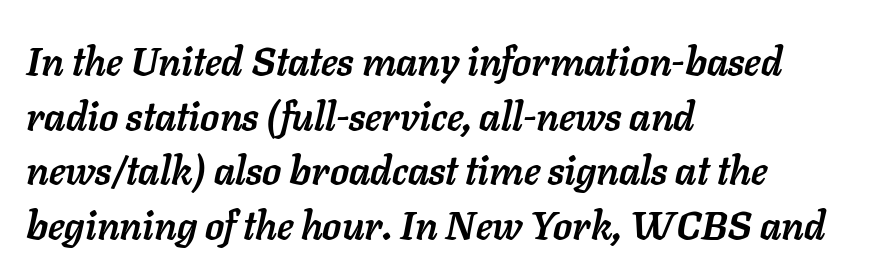
Tall strokes in this sample are angled rather than plumb. This sample uses plain, unmodified letter spacing. Casual observation: everything's shoved over to the left. The passage shown is emphatically bold. Honestly, there is no underline to notice here at all.
